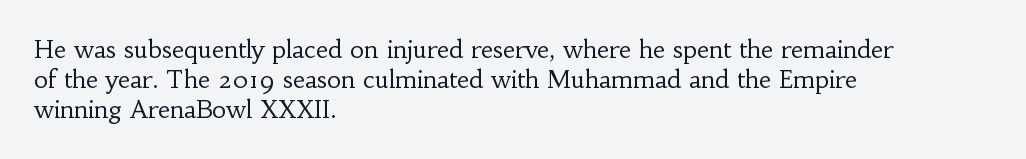
{"italic": "no", "bold": "no", "underline": "no", "align": "left", "line_spacing": "normal", "line_spacing_ratio": 1.25, "letter_spacing": "normal", "letter_spacing_em": 0.0, "glyph_px": 24}
